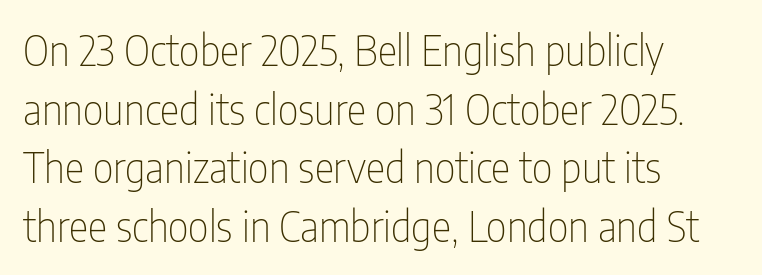
Q: Is the text bold? A: No.
Q: Is the text italic (slanted)? A: No, it is upright.
Q: Is the typeface a serif or a sans-serif typeface? A: Sans-serif.
Q: Is the text underlined? A: No.
Q: How is the paragraph aligned? A: Left-aligned.
Q: Is the spacing between letters normal or unusually wide? A: Normal.
Q: Is the spacing between lines tight, normal or loose? A: Normal.
Q: Width (condensed, normal, or wide)? A: Condensed.
Q: Stroke contrast? A: Low.
Q: x-height? A: Medium.
Q: Monospaced? A: No.
